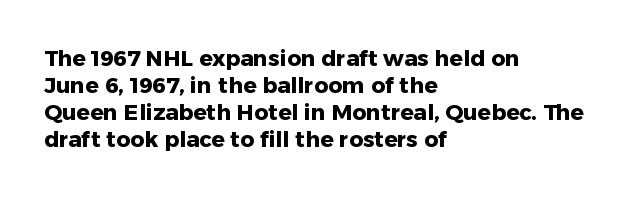
Q: Is the text bold? A: Yes.
Q: Is the text italic (slanted)? A: No, it is upright.
Q: Is the text underlined? A: No.
Q: How is the paragraph aligned? A: Left-aligned.
Q: Is the spacing between letters normal or unusually wide? A: Normal.
